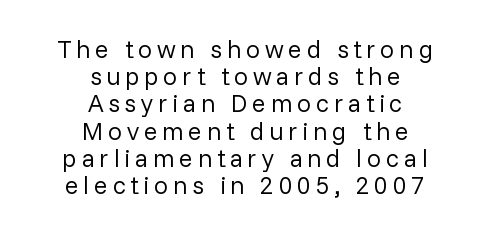
{"italic": "no", "bold": "no", "underline": "no", "align": "center", "line_spacing": "tight", "line_spacing_ratio": 1.09, "glyph_px": 25}
